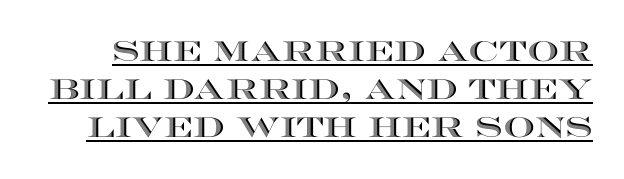
You could not count columns in this text — the font is proportionally spaced. Default kerning and tracking; the words read as compact shapes. Like a heading marked for emphasis, these lines bear an underscore. Vertical strokes here are truly vertical. What's the leading like? Ordinary, nothing unusual.
